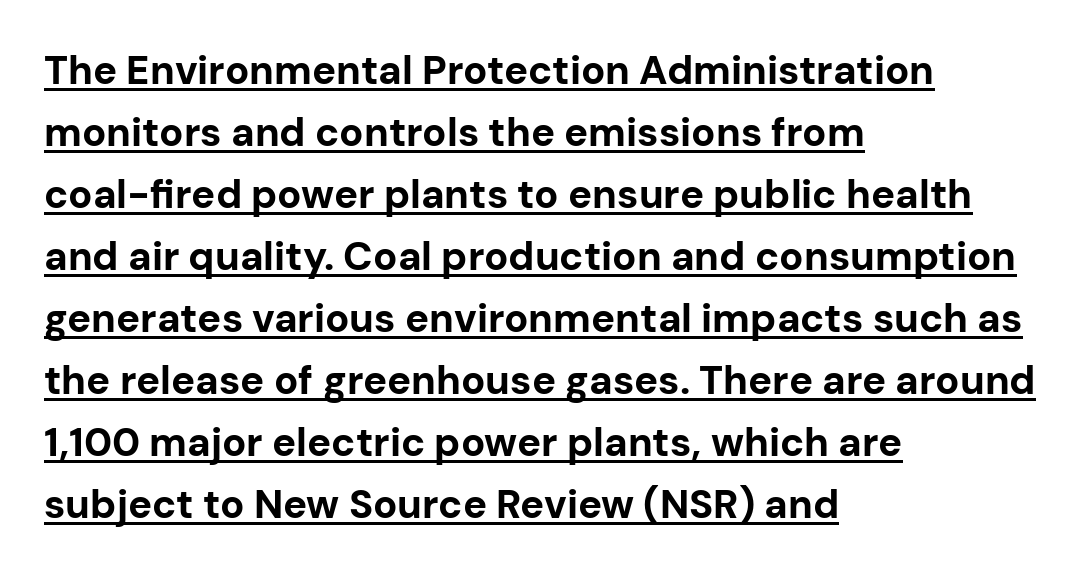
{"serif": "no", "italic": "no", "bold": "yes", "weight": "bold", "width": "normal", "stroke_contrast": "low", "x_height": "medium", "monospaced": "no", "underline": "yes", "align": "left", "line_spacing": "normal", "line_spacing_ratio": 1.55, "letter_spacing": "normal", "letter_spacing_em": 0.0, "glyph_px": 40}
